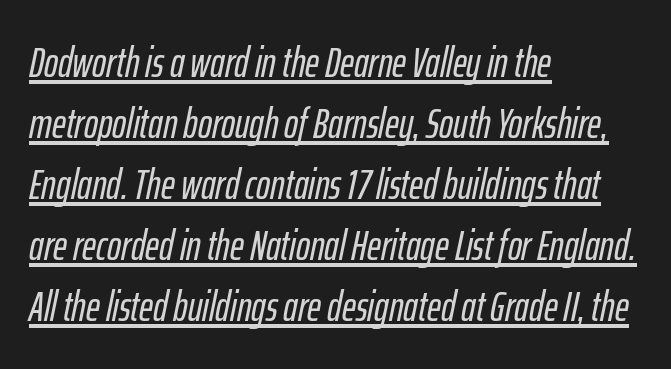
{"italic": "yes", "lean": "right", "slant_degrees": 12, "width": "condensed", "stroke_contrast": "low", "x_height": "medium", "monospaced": "no", "underline": "yes", "align": "left", "line_spacing": "normal", "line_spacing_ratio": 1.45, "letter_spacing": "normal", "letter_spacing_em": 0.0, "glyph_px": 42}
